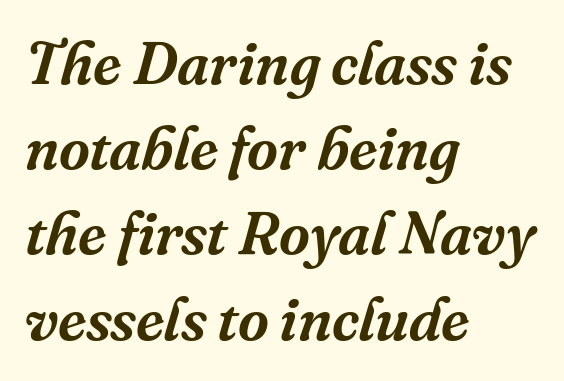
{"serif": "yes", "italic": "yes", "lean": "right", "slant_degrees": 16, "width": "normal", "stroke_contrast": "medium", "x_height": "medium", "monospaced": "no", "underline": "no", "align": "left", "line_spacing": "normal", "line_spacing_ratio": 1.42, "letter_spacing": "normal", "letter_spacing_em": 0.0, "glyph_px": 60}
